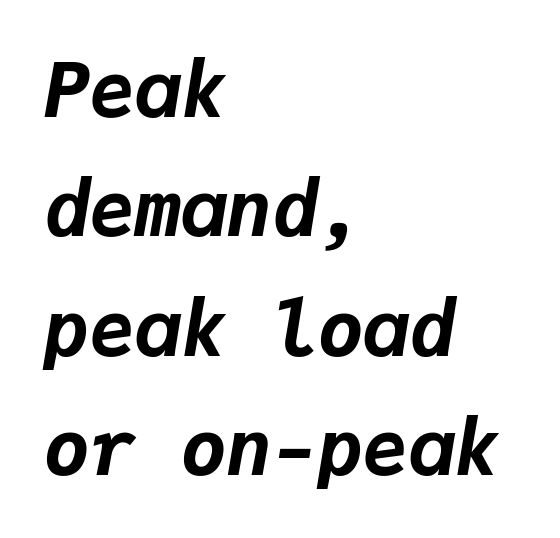
Q: Is the text bold? A: Yes.
Q: Is the text italic (slanted)? A: Yes, it leans right by about 9 degrees.
Q: Is the text underlined? A: No.
Q: How is the paragraph aligned? A: Left-aligned.
Q: Is the spacing between letters normal or unusually wide? A: Normal.
Q: Is the spacing between lines tight, normal or loose? A: Normal.
Q: Width (condensed, normal, or wide)? A: Normal.
Q: Stroke contrast? A: Low.
Q: x-height? A: Medium.
Q: Monospaced? A: Yes.
